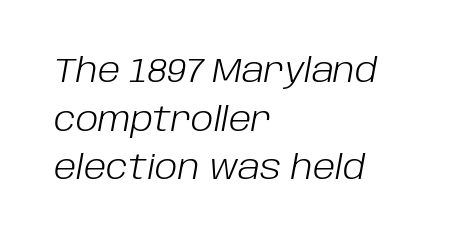
Q: Is the text bold? A: No.
Q: Is the text italic (slanted)? A: Yes, it leans right by about 10 degrees.
Q: Is the text underlined? A: No.
Q: How is the paragraph aligned? A: Left-aligned.
Q: Is the spacing between letters normal or unusually wide? A: Normal.
Q: Is the spacing between lines tight, normal or loose? A: Normal.
Q: Width (condensed, normal, or wide)? A: Normal.
Q: Stroke contrast? A: Low.
Q: x-height? A: Large.
Q: Monospaced? A: No.
